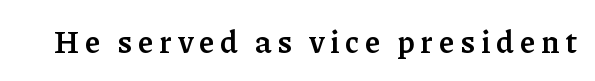
Q: Is the text bold? A: Yes.
Q: Is the text italic (slanted)? A: No, it is upright.
Q: Is the typeface a serif or a sans-serif typeface? A: Serif.
Q: Is the text underlined? A: No.
Q: Width (condensed, normal, or wide)? A: Normal.
Q: Stroke contrast? A: Low.
Q: x-height? A: Medium.
Q: Monospaced? A: No.
